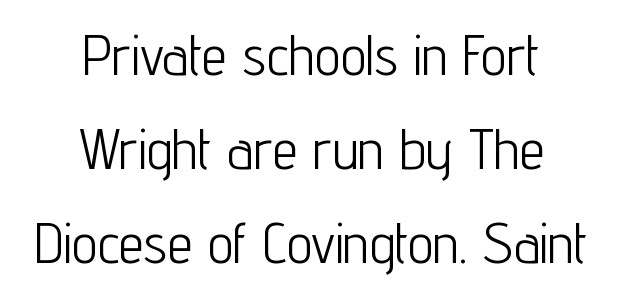
Q: Is the text bold? A: No.
Q: Is the text italic (slanted)? A: No, it is upright.
Q: Is the typeface a serif or a sans-serif typeface? A: Sans-serif.
Q: Is the text underlined? A: No.
Q: How is the paragraph aligned? A: Centered.
Q: Is the spacing between letters normal or unusually wide? A: Normal.
Q: Is the spacing between lines tight, normal or loose? A: Normal.
Q: Width (condensed, normal, or wide)? A: Condensed.
Q: Stroke contrast? A: Low.
Q: x-height? A: Medium.
Q: Monospaced? A: No.
